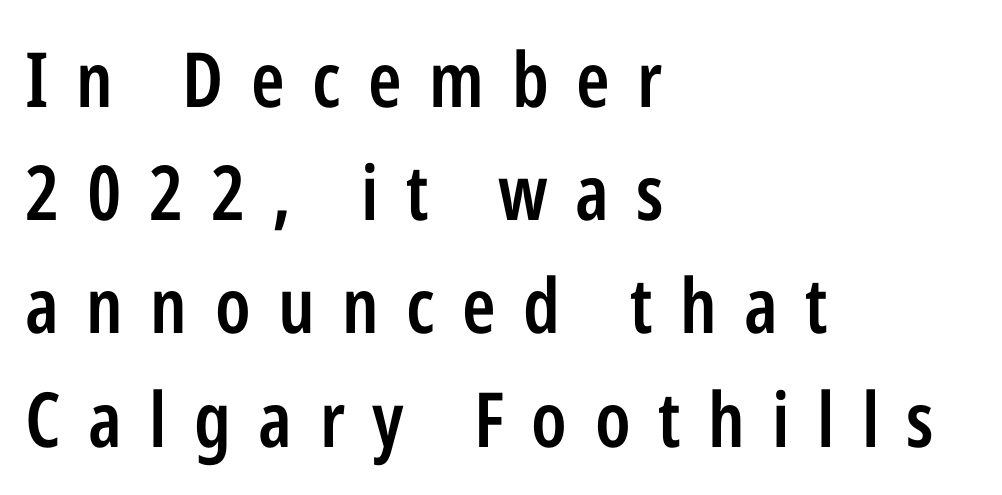
The image shows 76 px semibold, condensed sans-serif type, upright; set left-aligned, normal line spacing (1.49x), unusually wide letter spacing (+0.36 em), not underlined; low stroke contrast and a medium x-height.
